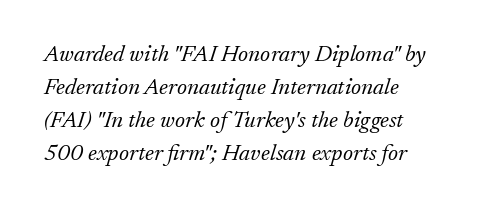
{"italic": "yes", "lean": "right", "slant_degrees": 17, "bold": "no", "underline": "no", "line_spacing": "normal", "line_spacing_ratio": 1.44, "letter_spacing": "normal", "letter_spacing_em": 0.0, "glyph_px": 23}
